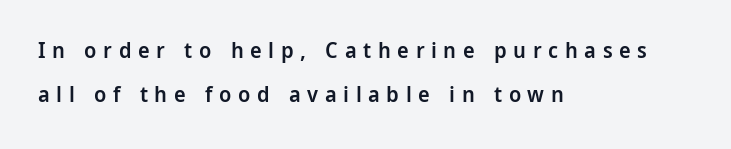
Compared with typical paragraphs, the rows here are farther apart. The setting favours the left margin, as ordinary paragraphs usually do. Every character sits straight up, as roman type does. The letterforms stand isolated, each surrounded by extra space. Notice the strokes are somewhat thickened but not fully heavy: this is a semibold. Has an underline been added? It has not.
